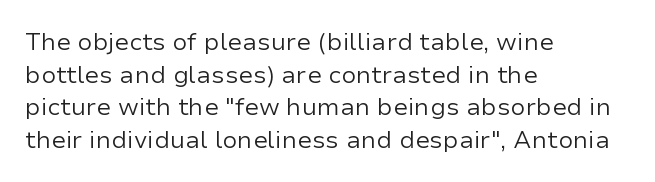
The image shows 24 px text type, upright; set left-aligned, normal line spacing (1.36x), normal letter spacing, not underlined.
